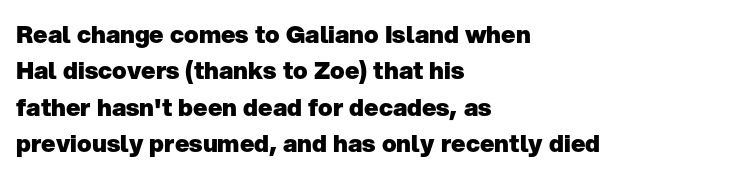
{"italic": "no", "bold": "yes", "underline": "no", "align": "left", "line_spacing": "normal", "line_spacing_ratio": 1.52, "letter_spacing": "normal", "letter_spacing_em": 0.0, "glyph_px": 24}
